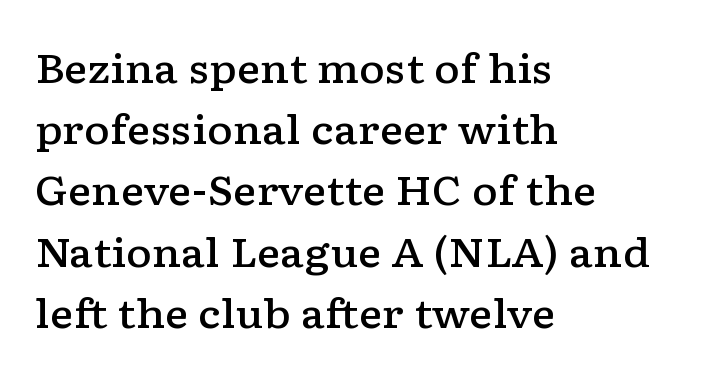
{"serif": "yes", "italic": "no", "bold": "semi", "weight": "semibold", "width": "wide", "stroke_contrast": "low", "x_height": "medium", "monospaced": "no", "underline": "no", "align": "left", "line_spacing": "normal", "line_spacing_ratio": 1.53, "letter_spacing": "normal", "letter_spacing_em": 0.0, "glyph_px": 40}
